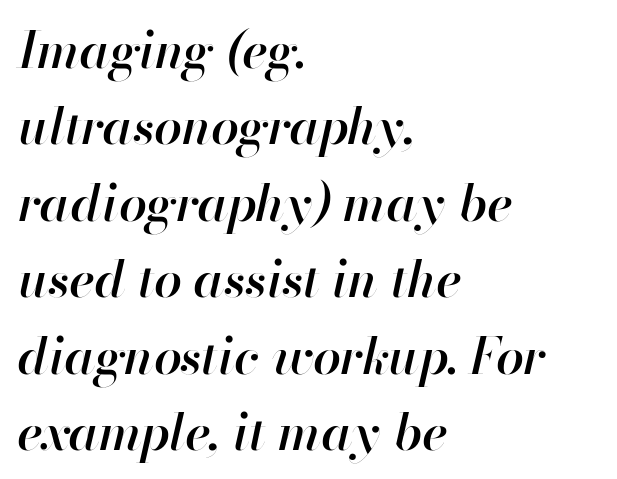
{"italic": "yes", "lean": "right", "slant_degrees": 13, "bold": "semi", "weight": "semibold", "width": "normal", "stroke_contrast": "high", "x_height": "small", "monospaced": "no", "underline": "no", "align": "left", "line_spacing": "normal", "line_spacing_ratio": 1.53, "letter_spacing": "normal", "letter_spacing_em": 0.0, "glyph_px": 50}
